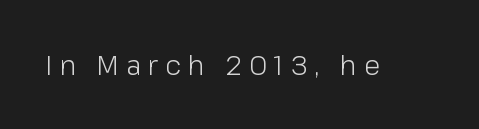
The weight would be labelled regular, book, light, or lighter still. No italicization has been applied; the sample stays upright. A bare baseline throughout the passage. Substantial extra tracking has been applied to these lines.
